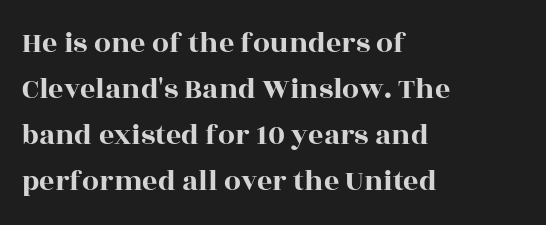
Q: Is the text italic (slanted)? A: No, it is upright.
Q: Is the typeface a serif or a sans-serif typeface? A: Serif.
Q: Is the text underlined? A: No.
Q: How is the paragraph aligned? A: Left-aligned.
Q: Is the spacing between letters normal or unusually wide? A: Normal.
Q: Is the spacing between lines tight, normal or loose? A: Normal.
Q: Width (condensed, normal, or wide)? A: Wide.
Q: x-height? A: Large.
Q: Monospaced? A: No.
